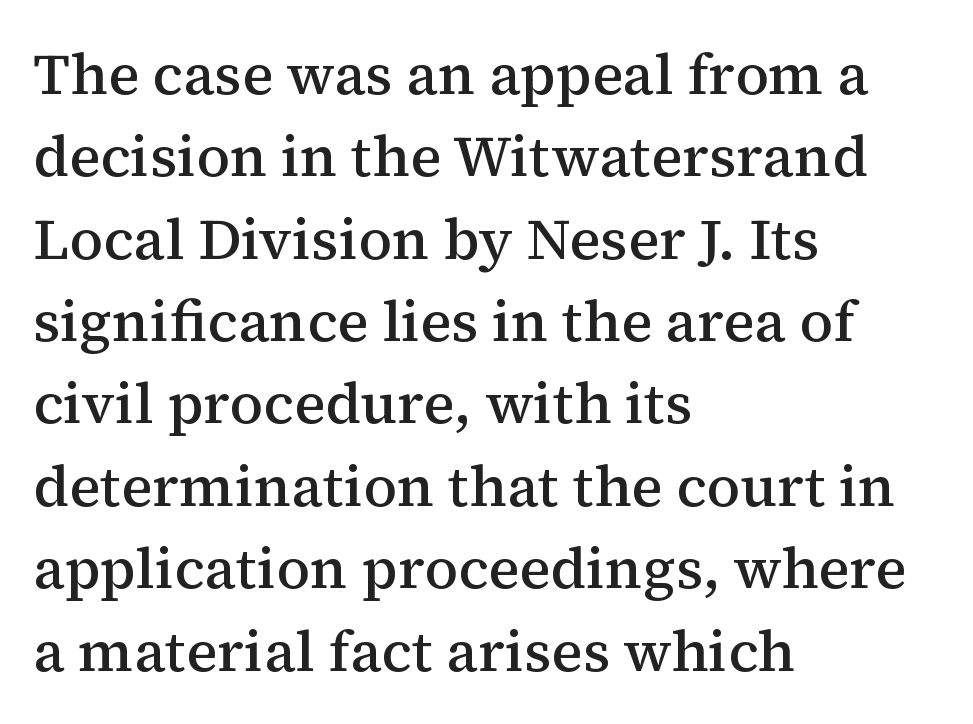
The image shows 58 px semibold serif type, upright; set left-aligned, normal line spacing (1.42x), normal letter spacing, not underlined; medium stroke contrast and a medium x-height.
